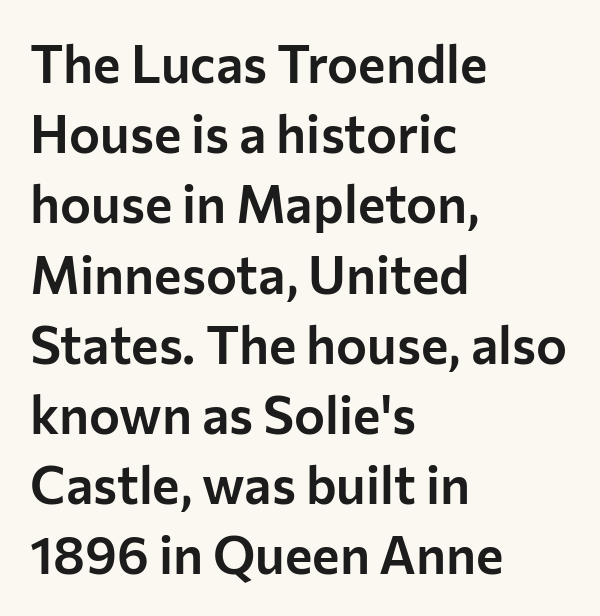
Q: Is the text italic (slanted)? A: No, it is upright.
Q: Is the typeface a serif or a sans-serif typeface? A: Sans-serif.
Q: Is the text underlined? A: No.
Q: How is the paragraph aligned? A: Left-aligned.
Q: Is the spacing between letters normal or unusually wide? A: Normal.
Q: Is the spacing between lines tight, normal or loose? A: Normal.
Q: Width (condensed, normal, or wide)? A: Normal.
Q: Stroke contrast? A: Low.
Q: x-height? A: Medium.
Q: Monospaced? A: No.
